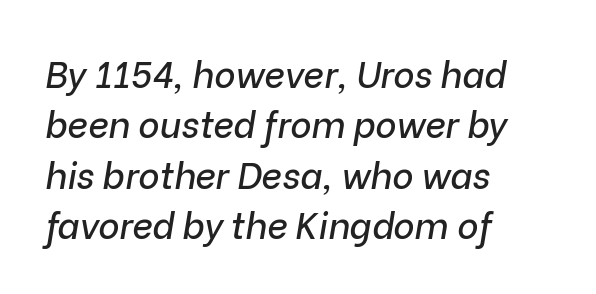
Q: Is the text italic (slanted)? A: Yes, it leans right by about 9 degrees.
Q: Is the text underlined? A: No.
Q: How is the paragraph aligned? A: Left-aligned.
Q: Is the spacing between letters normal or unusually wide? A: Normal.
Q: Is the spacing between lines tight, normal or loose? A: Normal.
Q: Width (condensed, normal, or wide)? A: Normal.
Q: Stroke contrast? A: Low.
Q: x-height? A: Medium.
Q: Monospaced? A: No.
